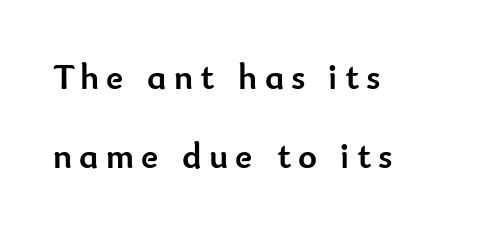
The image shows 36 px semibold sans-serif type, upright; set left-aligned, loose line spacing (2.2x), unusually wide letter spacing (+0.2 em), not underlined; low stroke contrast and a small x-height.
